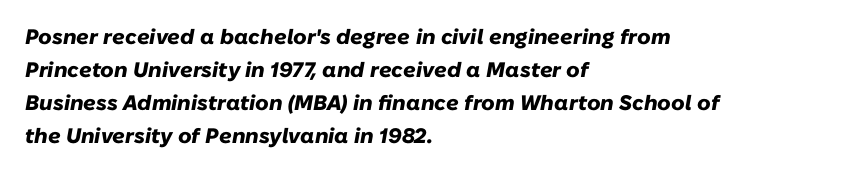
The image shows 21 px bold type, italic (leaning right); set left-aligned, normal line spacing (1.57x), normal letter spacing, not underlined.
